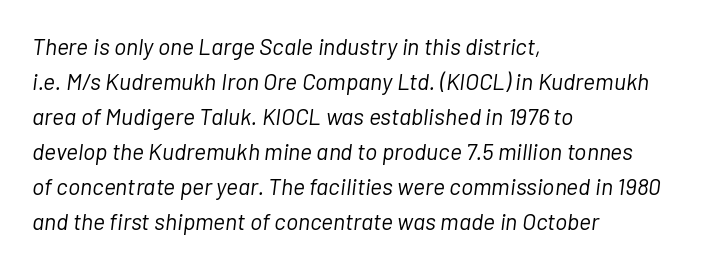
{"italic": "yes", "lean": "right", "slant_degrees": 7, "bold": "no", "underline": "no", "align": "left", "line_spacing": "normal", "line_spacing_ratio": 1.52, "letter_spacing": "normal", "letter_spacing_em": 0.0, "glyph_px": 23}
